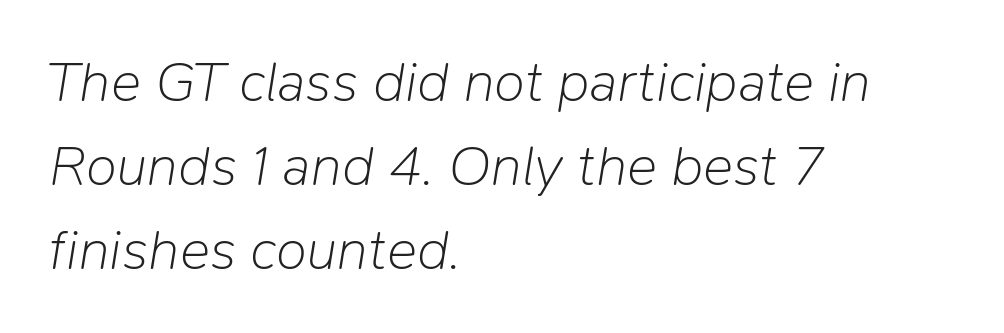
{"italic": "yes", "lean": "right", "slant_degrees": 9, "bold": "no", "weight": "light", "width": "normal", "stroke_contrast": "low", "x_height": "medium", "monospaced": "no", "underline": "no", "align": "left", "line_spacing": "normal", "line_spacing_ratio": 1.47, "letter_spacing": "normal", "letter_spacing_em": 0.0, "glyph_px": 57}
